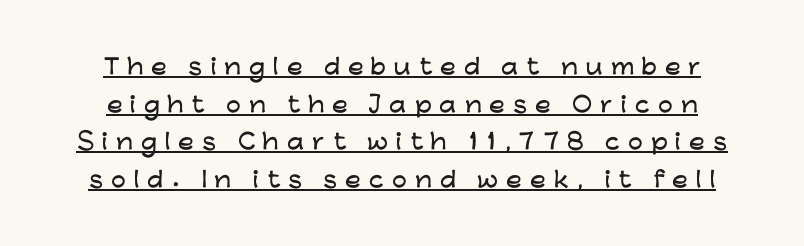
The image shows 21 px text type, upright; set line spacing 1.79x, unusually wide letter spacing (+0.38 em), underlined.
